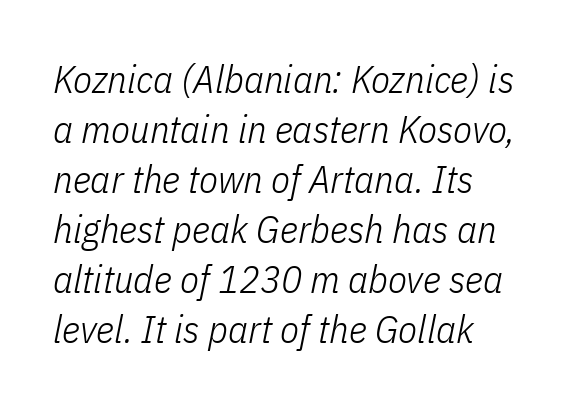
Q: Is the text bold? A: No.
Q: Is the text italic (slanted)? A: Yes, it leans right by about 11 degrees.
Q: Is the text underlined? A: No.
Q: Is the spacing between letters normal or unusually wide? A: Normal.
Q: Is the spacing between lines tight, normal or loose? A: Normal.
Q: Width (condensed, normal, or wide)? A: Condensed.
Q: Stroke contrast? A: Low.
Q: x-height? A: Medium.
Q: Monospaced? A: No.
